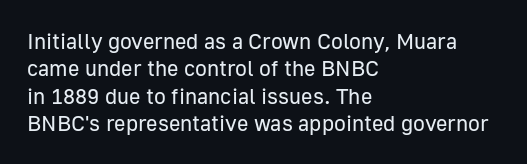
Q: Is the text bold? A: No.
Q: Is the text italic (slanted)? A: No, it is upright.
Q: Is the text underlined? A: No.
Q: How is the paragraph aligned? A: Left-aligned.
Q: Is the spacing between letters normal or unusually wide? A: Normal.
Q: Is the spacing between lines tight, normal or loose? A: Normal.
